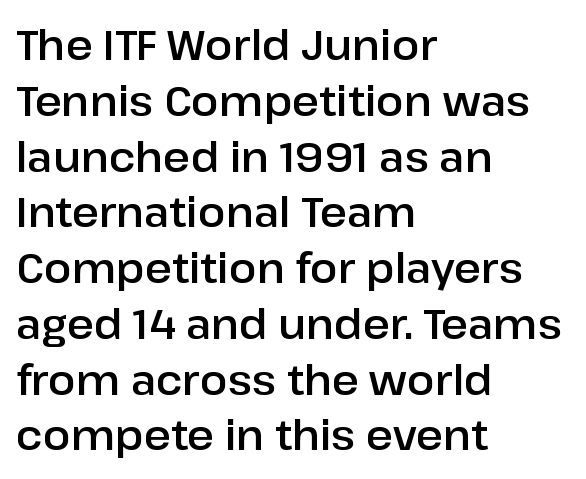
Is this a fixed-width face? No — the glyphs have proportional, varying widths. Line starts are locked; line ends wander. This block has exactly the height ordinary leading produces. Each letter's strokes conclude bluntly, with no projecting serifs. Bare-footed words on every line.
